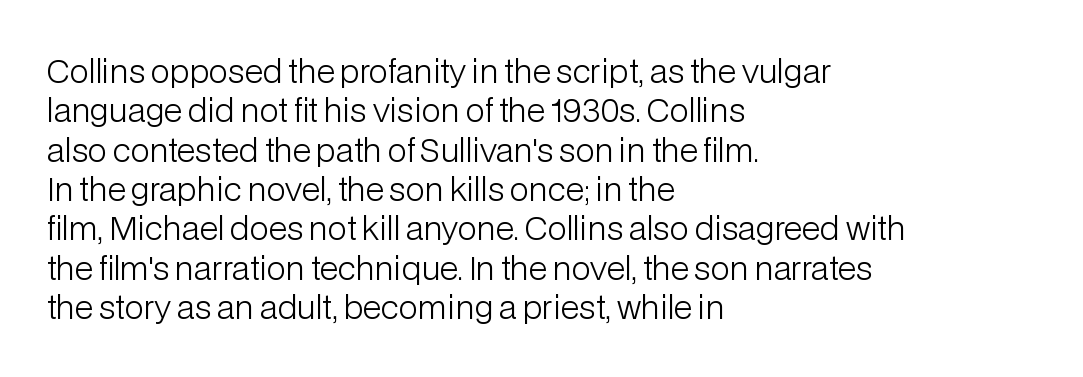
Q: Is the text bold? A: No.
Q: Is the text italic (slanted)? A: No, it is upright.
Q: Is the typeface a serif or a sans-serif typeface? A: Sans-serif.
Q: Is the text underlined? A: No.
Q: How is the paragraph aligned? A: Left-aligned.
Q: Is the spacing between letters normal or unusually wide? A: Normal.
Q: Width (condensed, normal, or wide)? A: Normal.
Q: Stroke contrast? A: Low.
Q: x-height? A: Medium.
Q: Monospaced? A: No.
